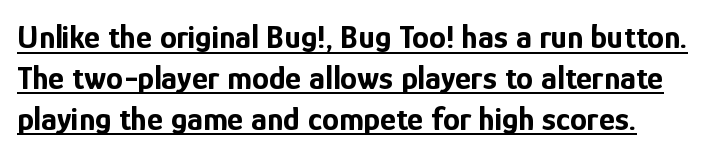
Regarding serifs, this sample does without them. This is underlined copy, the kind a proofreader might mark for attention. Layout note: lines flush left. A typesetter would call this proportional, since set widths differ per character. What weight is shown? A full bold with thick strokes.
